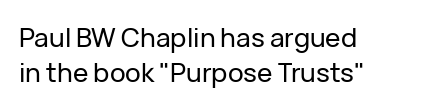
Q: Is the text italic (slanted)? A: No, it is upright.
Q: Is the text underlined? A: No.
Q: How is the paragraph aligned? A: Left-aligned.
Q: Is the spacing between letters normal or unusually wide? A: Normal.
Q: Is the spacing between lines tight, normal or loose? A: Normal.
